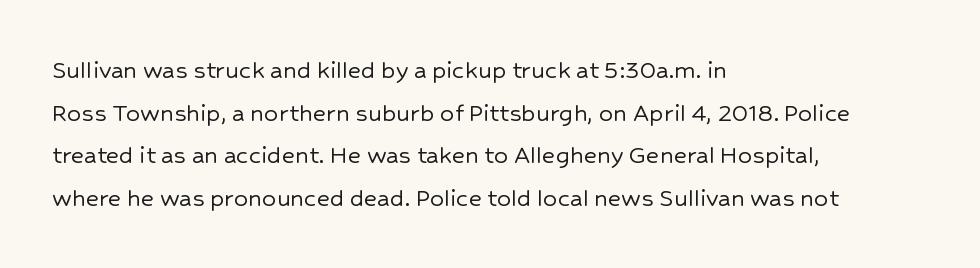
The image shows 28 px sans-serif type, upright; set left-aligned, normal line spacing (1.52x), normal letter spacing, not underlined; low stroke contrast and a medium x-height.
